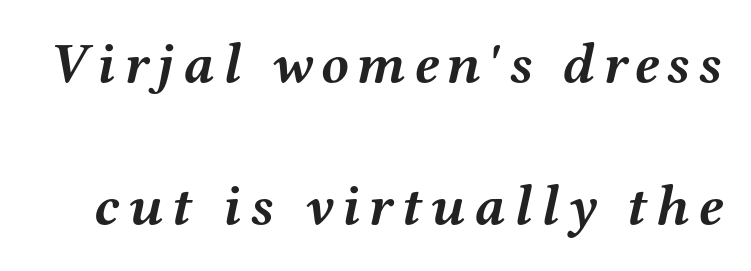
Q: Is the text bold? A: Yes.
Q: Is the text italic (slanted)? A: Yes, it leans right by about 12 degrees.
Q: Is the typeface a serif or a sans-serif typeface? A: Serif.
Q: Is the text underlined? A: No.
Q: Is the spacing between lines tight, normal or loose? A: Loose.
Q: Width (condensed, normal, or wide)? A: Wide.
Q: Stroke contrast? A: Medium.
Q: x-height? A: Medium.
Q: Monospaced? A: No.
